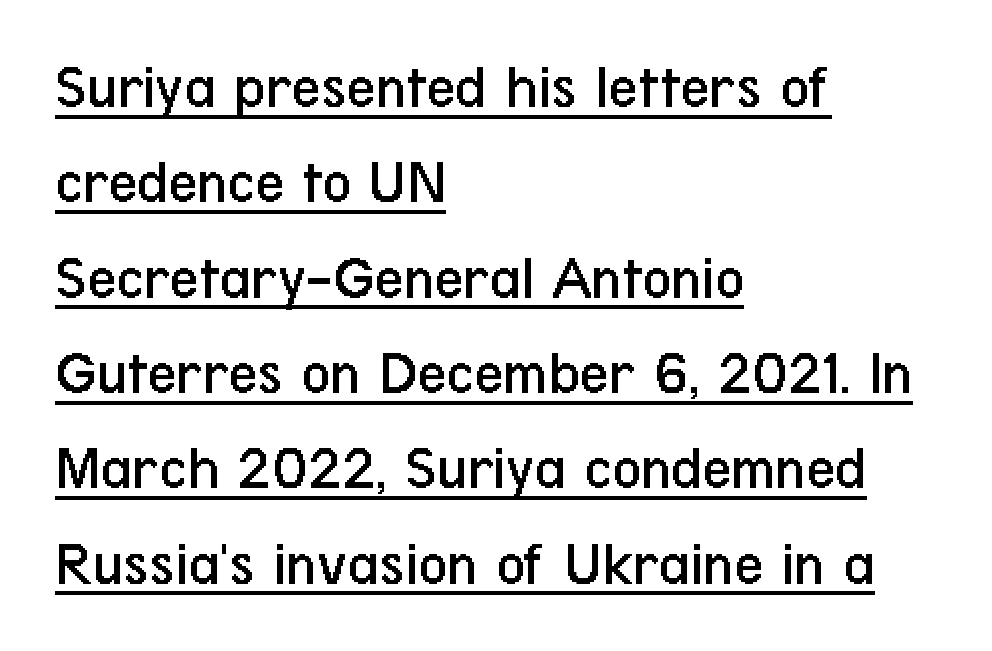
{"serif": "no", "italic": "no", "bold": "no", "weight": "regular", "width": "condensed", "stroke_contrast": "low", "x_height": "medium", "monospaced": "no", "underline": "yes", "align": "left", "line_spacing": "normal", "line_spacing_ratio": 1.49, "letter_spacing": "normal", "letter_spacing_em": 0.0, "glyph_px": 64}
